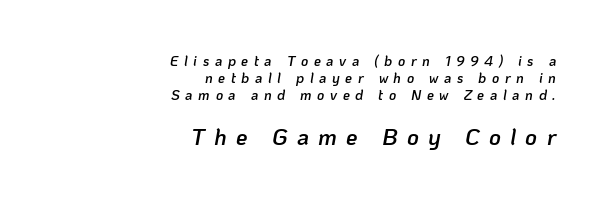
{"italic": "yes", "lean": "right", "slant_degrees": 10, "bold": "semi", "underline": "no", "align": "right", "line_spacing_ratio": 1.21, "letter_spacing": "wide", "letter_spacing_em": 0.4, "larger_block": "second", "size_ratio": 1.64, "glyph_px": 23}
